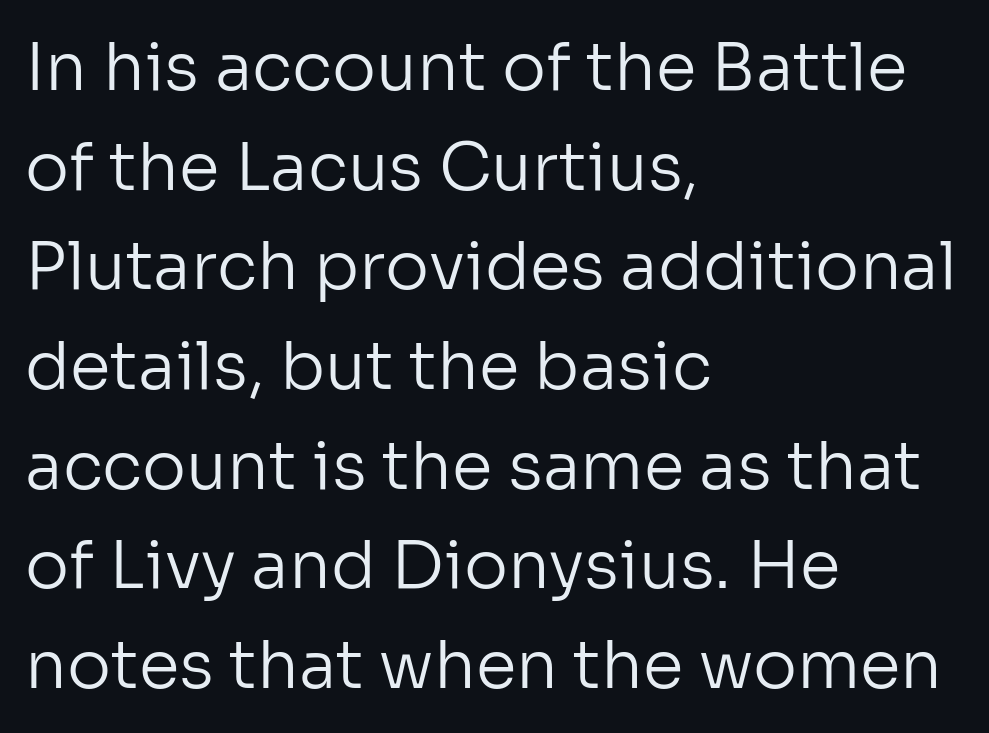
{"serif": "no", "italic": "no", "bold": "no", "weight": "regular", "width": "normal", "stroke_contrast": "low", "x_height": "medium", "monospaced": "no", "underline": "no", "align": "left", "line_spacing": "normal", "line_spacing_ratio": 1.51, "letter_spacing": "normal", "letter_spacing_em": 0.0, "glyph_px": 66}
